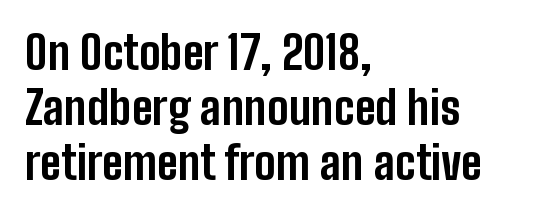
{"serif": "no", "italic": "no", "bold": "yes", "weight": "bold", "width": "condensed", "stroke_contrast": "low", "x_height": "medium", "monospaced": "no", "underline": "no", "align": "left", "line_spacing_ratio": 1.22, "letter_spacing": "normal", "letter_spacing_em": 0.0, "glyph_px": 45}
